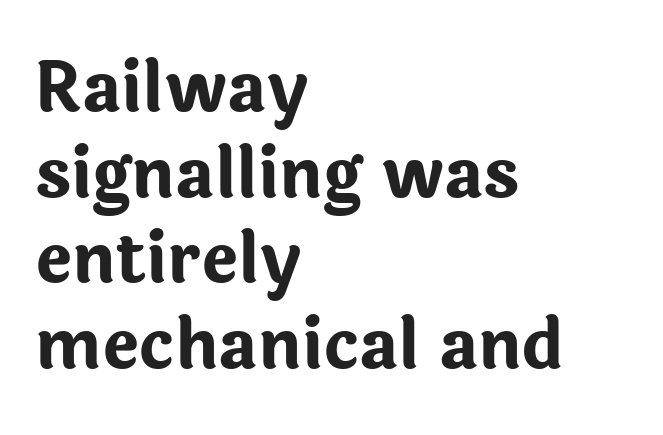
The image shows 69 px bold sans-serif type, upright; set left-aligned, line spacing 1.24x, normal letter spacing, not underlined; low stroke contrast and a medium x-height.
